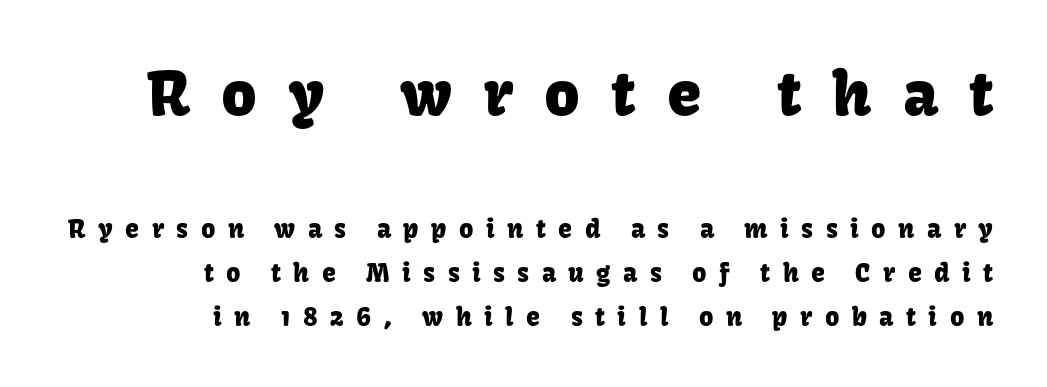
Q: Is the text italic (slanted)? A: No, it is upright.
Q: Is the typeface a serif or a sans-serif typeface? A: Sans-serif.
Q: Is the text underlined? A: No.
Q: How is the paragraph aligned? A: Right-aligned.
Q: Is the spacing between letters normal or unusually wide? A: Unusually wide.
Q: Which block of text is set in a larger size, the first (top) or the second (bottom)? A: The first (top) one.
Q: Width (condensed, normal, or wide)? A: Normal.
Q: Stroke contrast? A: Low.
Q: x-height? A: Medium.
Q: Monospaced? A: No.
